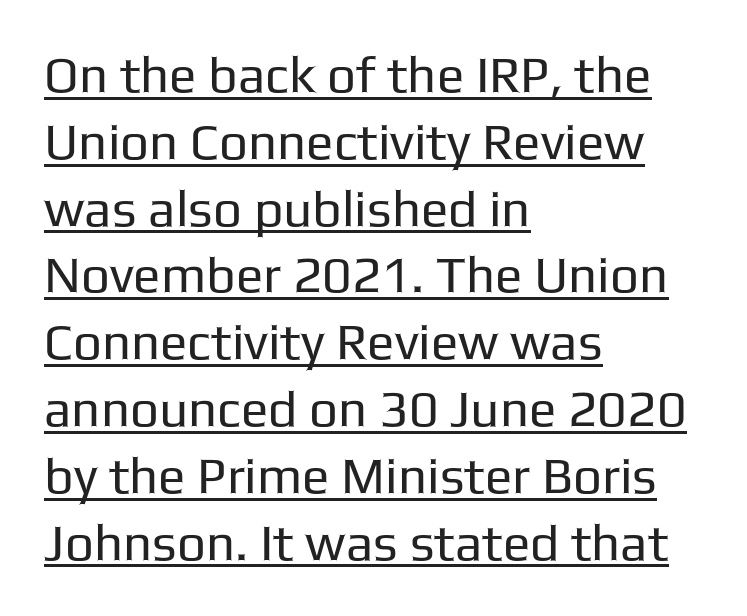
The image shows 51 px regular-weight sans-serif type, upright; set left-aligned, normal line spacing (1.31x), normal letter spacing, underlined; low stroke contrast and a medium x-height.
